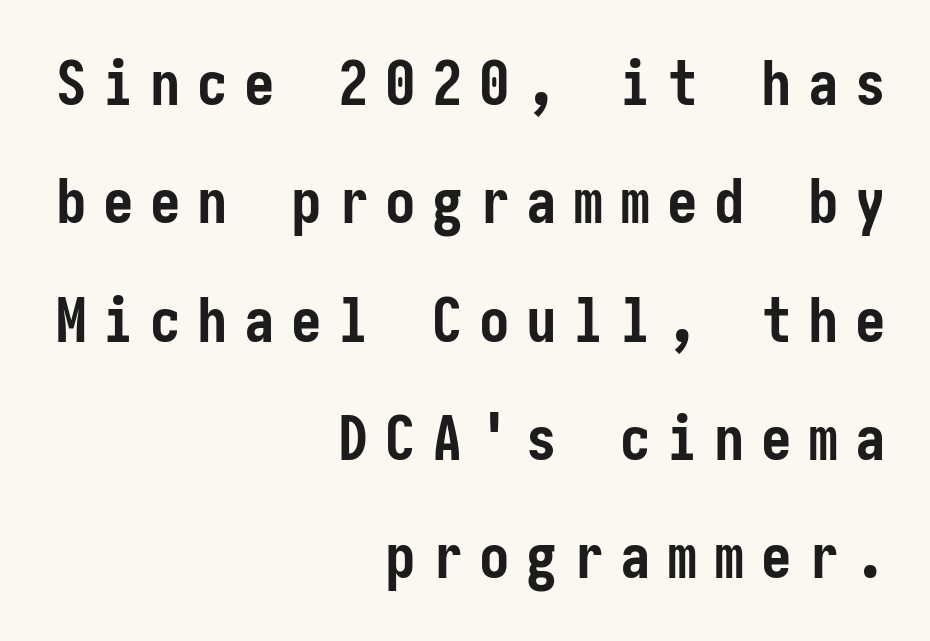
The image shows 61 px semibold, condensed sans-serif type, upright; set right-aligned, loose line spacing (1.94x), unusually wide letter spacing (+0.27 em), not underlined; low stroke contrast and a medium x-height.
